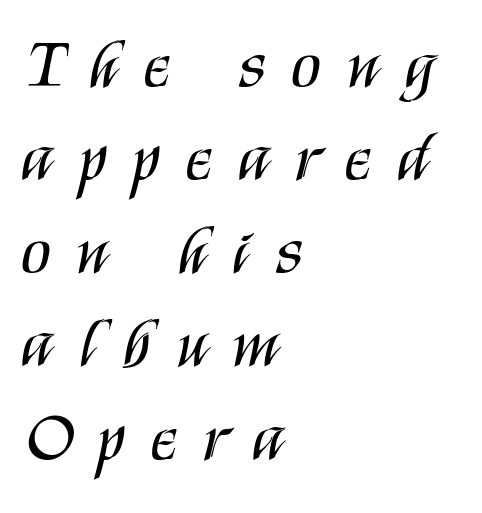
Q: Is the text bold? A: No.
Q: Is the text italic (slanted)? A: Yes.
Q: Is the typeface a serif or a sans-serif typeface? A: Sans-serif.
Q: Is the text underlined? A: No.
Q: How is the paragraph aligned? A: Left-aligned.
Q: Is the spacing between letters normal or unusually wide? A: Unusually wide.
Q: Is the spacing between lines tight, normal or loose? A: Normal.
Q: Width (condensed, normal, or wide)? A: Condensed.
Q: Stroke contrast? A: Medium.
Q: x-height? A: Large.
Q: Monospaced? A: No.
